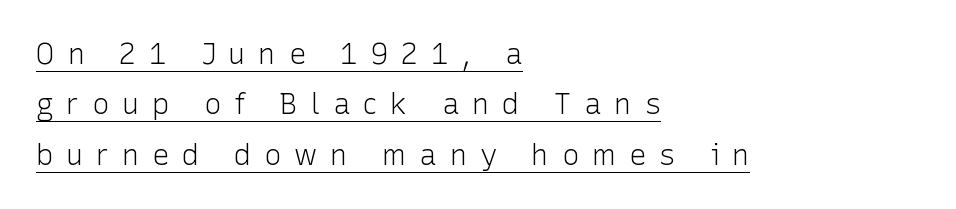
{"serif": "no", "italic": "no", "bold": "no", "weight": "light", "width": "normal", "stroke_contrast": "low", "x_height": "medium", "monospaced": "no", "underline": "yes", "align": "left", "line_spacing_ratio": 1.74, "letter_spacing": "wide", "letter_spacing_em": 0.44, "glyph_px": 29}
